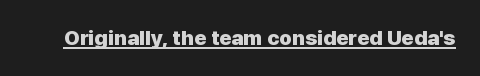
{"italic": "no", "bold": "yes", "underline": "yes", "letter_spacing": "normal", "letter_spacing_em": 0.0, "glyph_px": 21}
